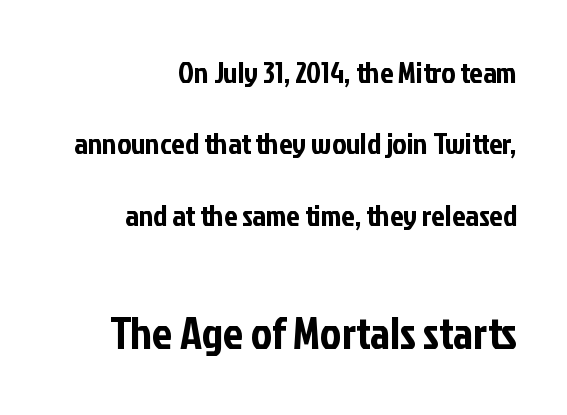
The image shows 45 px condensed sans-serif type, upright; set right-aligned, loose line spacing (2.38x), normal letter spacing, not underlined; the second (bottom) block is 1.5x larger; low stroke contrast and a medium x-height.
